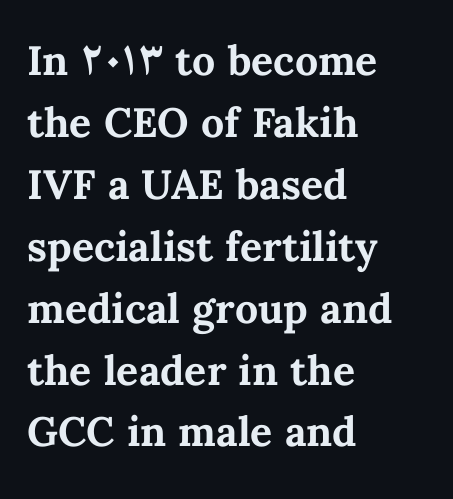
{"italic": "no", "bold": "yes", "weight": "bold", "width": "normal", "stroke_contrast": "medium", "x_height": "medium", "monospaced": "no", "underline": "no", "align": "left", "line_spacing": "normal", "line_spacing_ratio": 1.51, "letter_spacing": "normal", "letter_spacing_em": 0.0, "glyph_px": 41}
